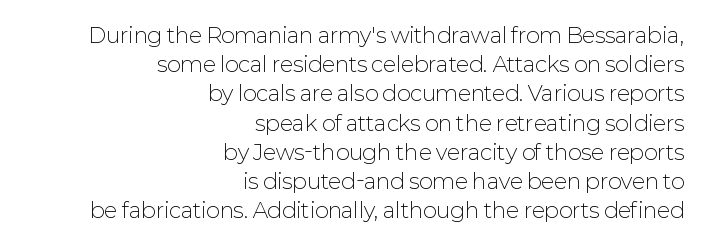
Q: Is the text bold? A: No.
Q: Is the text italic (slanted)? A: No, it is upright.
Q: Is the text underlined? A: No.
Q: How is the paragraph aligned? A: Right-aligned.
Q: Is the spacing between letters normal or unusually wide? A: Normal.
Q: Is the spacing between lines tight, normal or loose? A: Normal.
